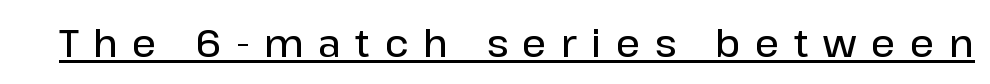
{"serif": "no", "italic": "no", "bold": "semi", "weight": "semibold", "width": "normal", "stroke_contrast": "low", "x_height": "medium", "monospaced": "no", "underline": "yes", "letter_spacing": "wide", "letter_spacing_em": 0.38, "glyph_px": 38}
